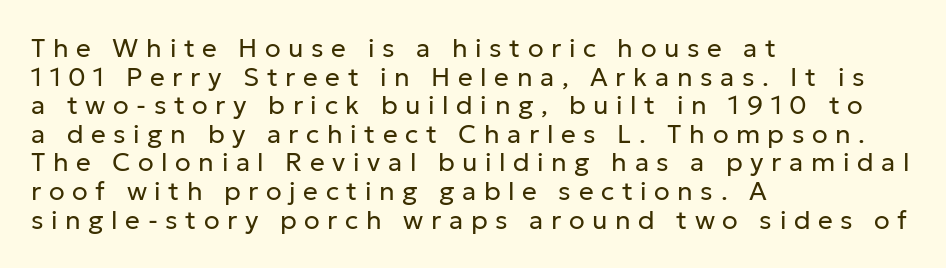
Which margin do the lines hug? The left one — the right edge is uneven. Underline: absent. The gaps between neighbouring characters are conspicuously large. Think standard paragraph weight, or any step lighter than that. The line-height multiplier appears low, near solid setting.
